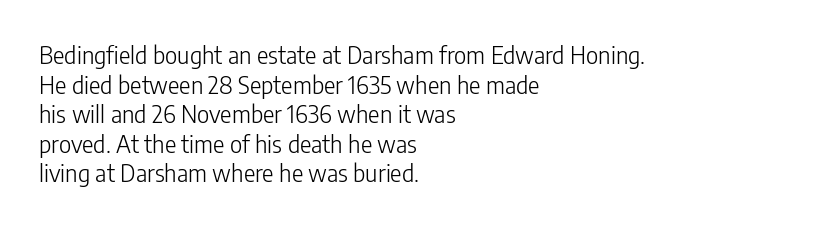
Words appear dense and cohesive because spacing is normal. Stem width sits at or under what a default text font uses. Honestly, there is no underline to notice here at all. The lettering stays uniformly vertical, giving the passage a roman look.
